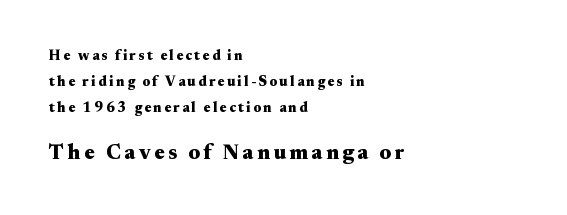
Q: Is the text bold? A: Yes.
Q: Is the text italic (slanted)? A: No, it is upright.
Q: Is the text underlined? A: No.
Q: How is the paragraph aligned? A: Left-aligned.
Q: Which block of text is set in a larger size, the first (top) or the second (bottom)? A: The second (bottom) one.
